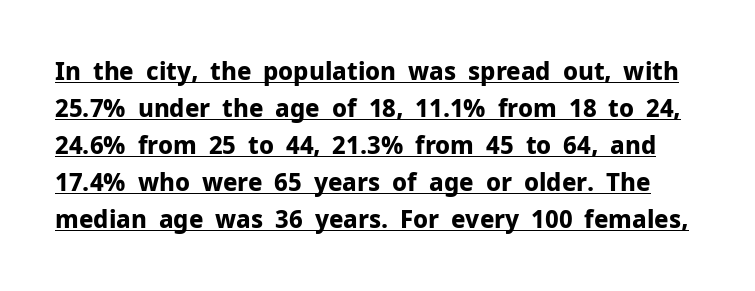
Q: Is the text bold? A: Yes.
Q: Is the text italic (slanted)? A: No, it is upright.
Q: Is the text underlined? A: Yes.
Q: Is the spacing between letters normal or unusually wide? A: Normal.
Q: Is the spacing between lines tight, normal or loose? A: Normal.
